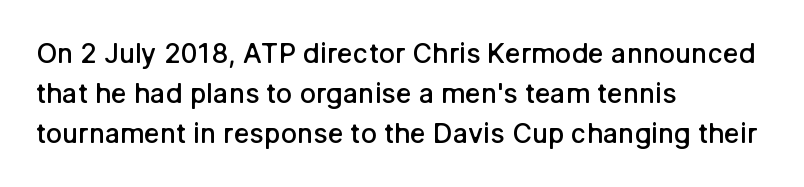
{"italic": "no", "bold": "semi", "underline": "no", "align": "left", "line_spacing": "normal", "line_spacing_ratio": 1.49, "letter_spacing": "normal", "letter_spacing_em": 0.0, "glyph_px": 27}
